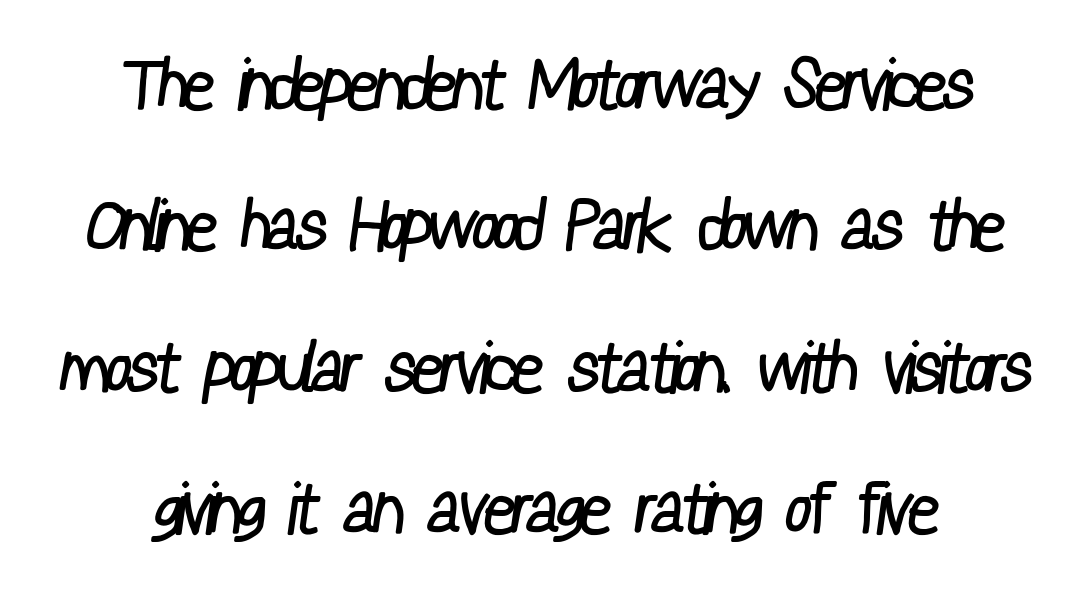
Q: Is the text bold? A: No.
Q: Is the typeface a serif or a sans-serif typeface? A: Sans-serif.
Q: Is the text underlined? A: No.
Q: Is the spacing between letters normal or unusually wide? A: Normal.
Q: Is the spacing between lines tight, normal or loose? A: Loose.
Q: Width (condensed, normal, or wide)? A: Condensed.
Q: Stroke contrast? A: Low.
Q: x-height? A: Medium.
Q: Monospaced? A: No.
